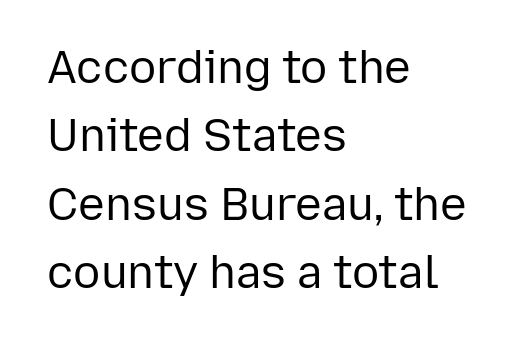
{"serif": "no", "italic": "no", "bold": "no", "weight": "regular", "width": "normal", "stroke_contrast": "low", "x_height": "medium", "monospaced": "no", "underline": "no", "align": "left", "line_spacing": "normal", "line_spacing_ratio": 1.52, "letter_spacing": "normal", "letter_spacing_em": 0.0, "glyph_px": 45}
